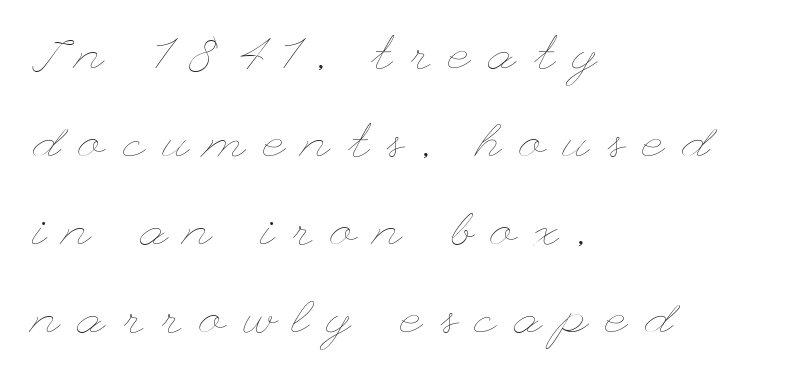
{"bold": "no", "weight": "thin", "width": "wide", "stroke_contrast": "low", "x_height": "small", "underline": "no", "align": "left", "line_spacing_ratio": 1.87, "letter_spacing": "wide", "letter_spacing_em": 0.39, "glyph_px": 47}
